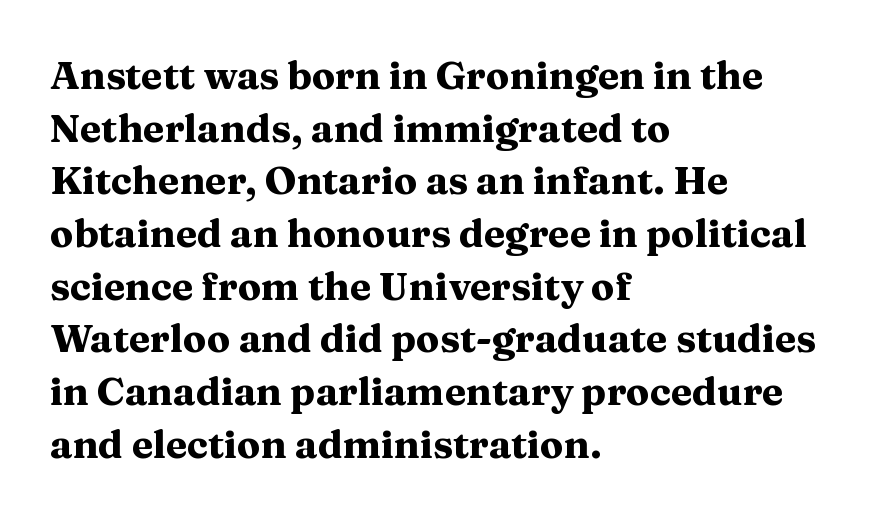
Quick note: underline off. A full-strength bold gives these letters their thick strokes. Looks like regular typesetting: each glyph gets only the width it needs. There is no visible air inserted between adjacent glyphs. Every stem runs plumb, perpendicular to the baseline.
